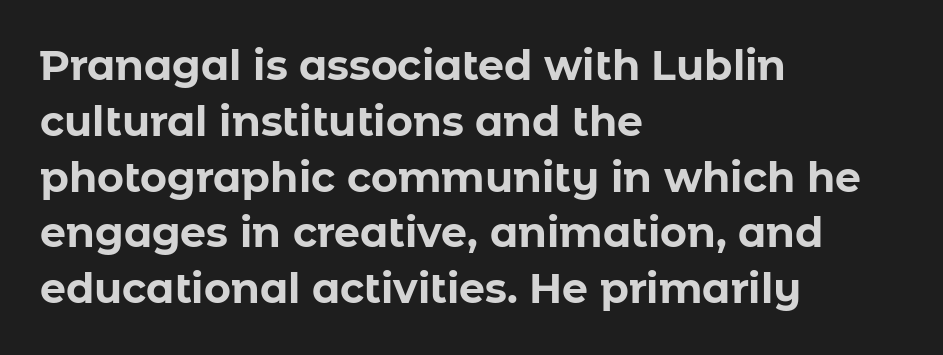
The image shows 41 px bold sans-serif type, upright; set left-aligned, normal line spacing (1.36x), normal letter spacing, not underlined; low stroke contrast and a medium x-height.
